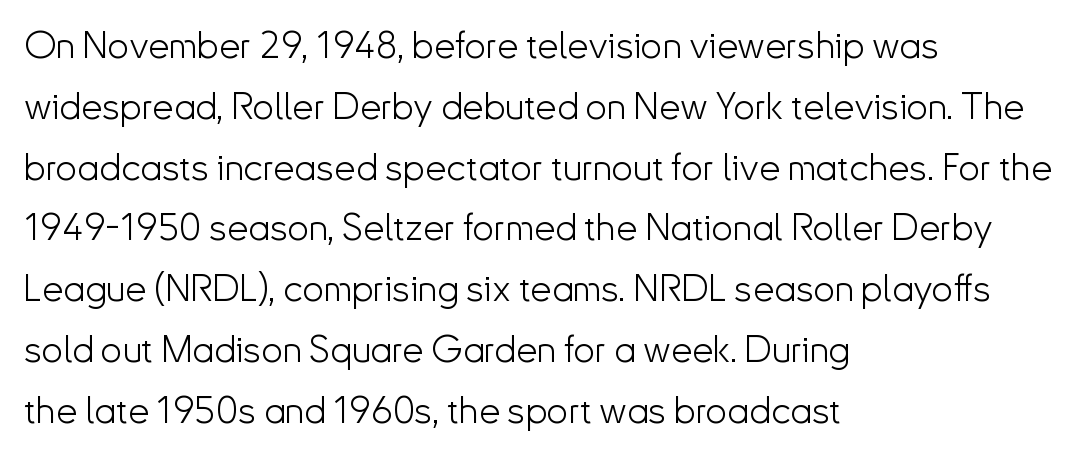
Q: Is the text bold? A: No.
Q: Is the text italic (slanted)? A: No, it is upright.
Q: Is the typeface a serif or a sans-serif typeface? A: Sans-serif.
Q: Is the text underlined? A: No.
Q: How is the paragraph aligned? A: Left-aligned.
Q: Is the spacing between letters normal or unusually wide? A: Normal.
Q: Is the spacing between lines tight, normal or loose? A: Normal.
Q: Width (condensed, normal, or wide)? A: Normal.
Q: Stroke contrast? A: Low.
Q: x-height? A: Small.
Q: Monospaced? A: No.
